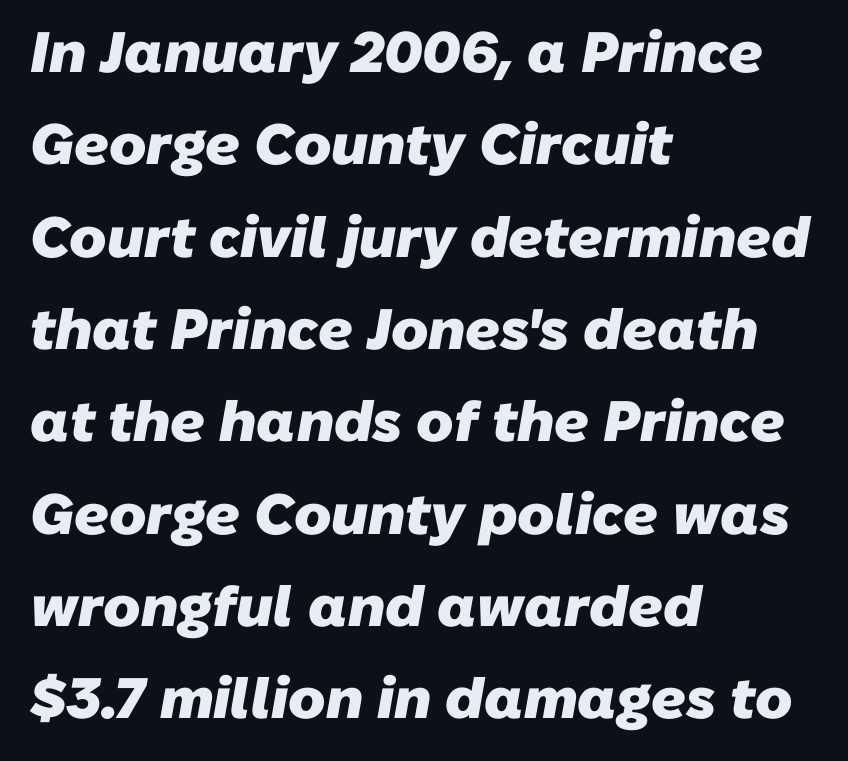
{"serif": "no", "bold": "yes", "weight": "heavy", "width": "normal", "stroke_contrast": "low", "x_height": "medium", "monospaced": "no", "underline": "no", "align": "left", "line_spacing": "normal", "line_spacing_ratio": 1.62, "letter_spacing": "normal", "letter_spacing_em": 0.0, "glyph_px": 57}
